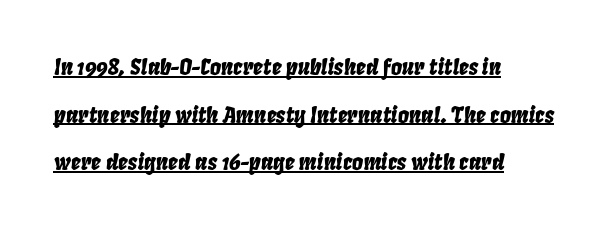
A rule runs beneath these lines of type. The vertical gap from one line to the next is large. Nobody touched the tracking dial on this one. The passage shown leans; its letterforms are oblique. These lines are set flush left with a ragged right edge.
